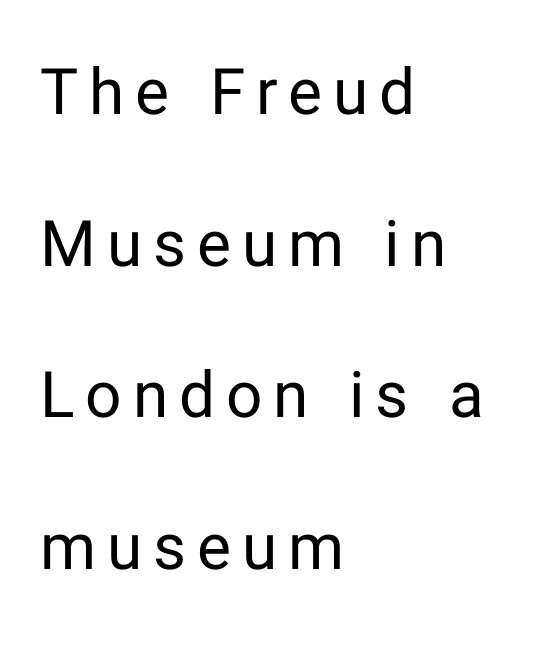
Q: Is the text bold? A: No.
Q: Is the text italic (slanted)? A: No, it is upright.
Q: Is the typeface a serif or a sans-serif typeface? A: Sans-serif.
Q: Is the text underlined? A: No.
Q: How is the paragraph aligned? A: Left-aligned.
Q: Is the spacing between lines tight, normal or loose? A: Loose.
Q: Width (condensed, normal, or wide)? A: Normal.
Q: Stroke contrast? A: Low.
Q: x-height? A: Medium.
Q: Monospaced? A: No.
